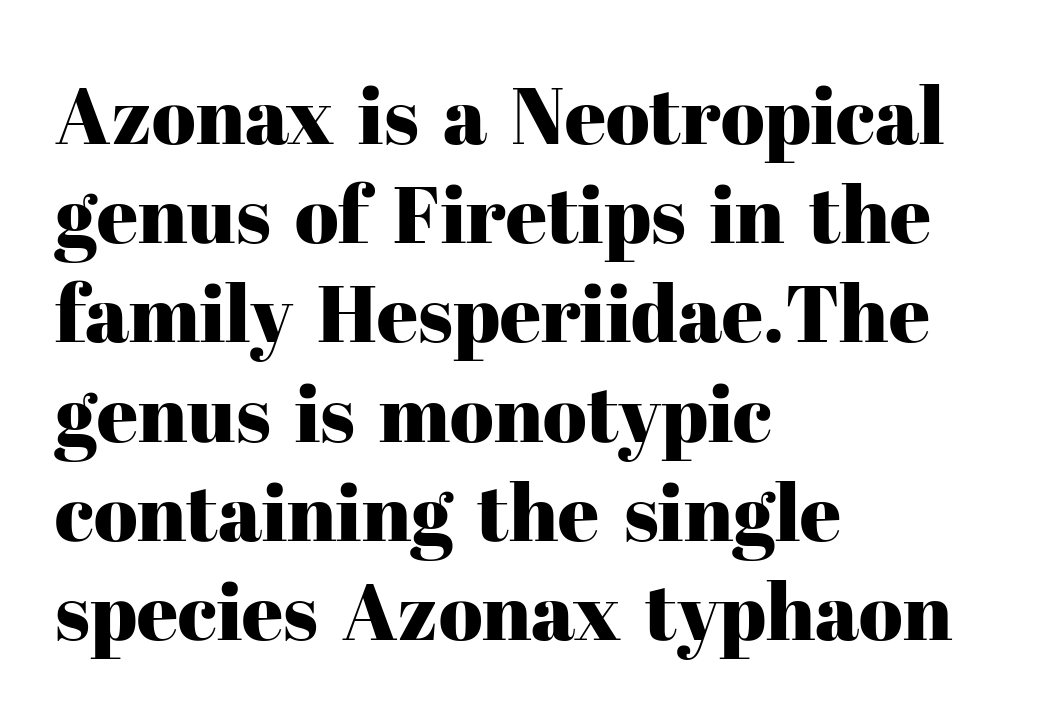
{"serif": "yes", "italic": "no", "width": "normal", "stroke_contrast": "high", "x_height": "medium", "monospaced": "no", "underline": "no", "align": "left", "line_spacing_ratio": 1.24, "letter_spacing": "normal", "letter_spacing_em": 0.0, "glyph_px": 80}
